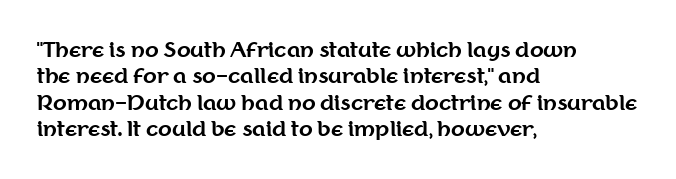
The image shows 20 px bold type, upright; set left-aligned, normal line spacing (1.32x), normal letter spacing, not underlined.
